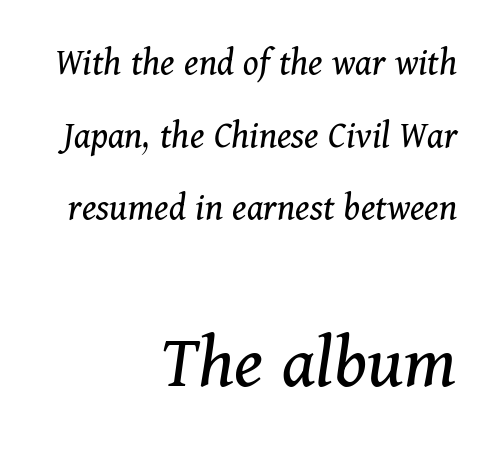
Caption: standard tracking, unaltered. Here the designer chose a conventional face with non-uniform glyph widths. This sample uses a serif face. The more generous point size was reserved for the lower chunk.
